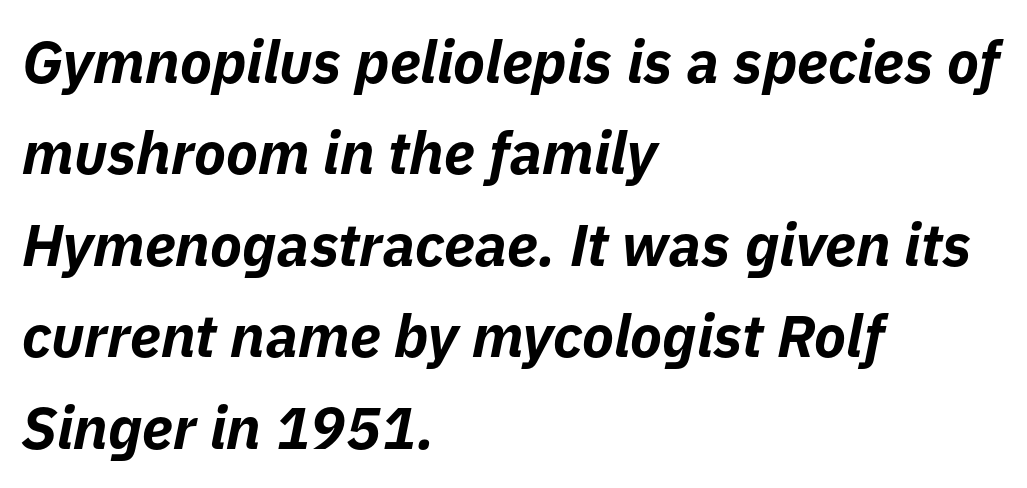
Students, observe: this is what conventionally led text looks like. A bare baseline throughout the passage. Yep, that's italic — everything's leaning. I'd describe the lettering as bold — thick and assertive. These lines keep a tight, regular rhythm from letter to letter.
